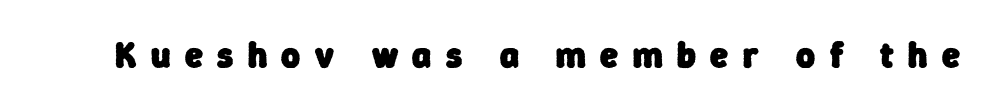
The image shows 36 px heavy sans-serif type; set unusually wide letter spacing (+0.4 em), not underlined; low stroke contrast and a medium x-height.
